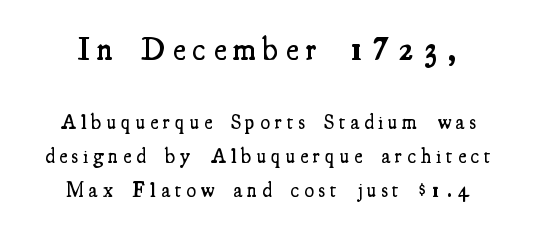
Q: Is the text bold? A: Semi-bold.
Q: Is the text italic (slanted)? A: No, it is upright.
Q: Is the typeface a serif or a sans-serif typeface? A: Serif.
Q: Is the text underlined? A: No.
Q: Is the spacing between letters normal or unusually wide? A: Unusually wide.
Q: Is the spacing between lines tight, normal or loose? A: Normal.
Q: Which block of text is set in a larger size, the first (top) or the second (bottom)? A: The first (top) one.
Q: Width (condensed, normal, or wide)? A: Condensed.
Q: Stroke contrast? A: Medium.
Q: x-height? A: Small.
Q: Monospaced? A: No.
